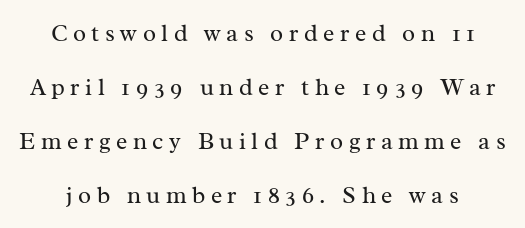
The image shows 24 px text type, upright; set loose line spacing (2.25x), unusually wide letter spacing (+0.23 em), not underlined.
